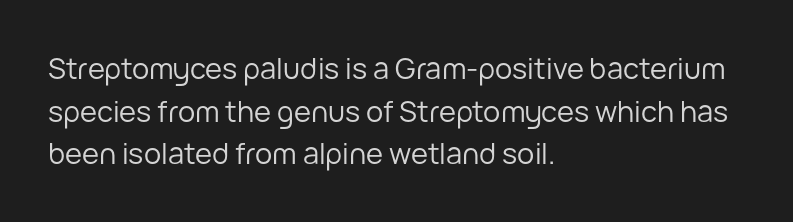
The specimen omits any rule beneath the text block's lines. This is sans-serif lettering, the kind often seen on screens and signage. Horizontally, the lines are justified to the leading edge only. Evenly set lines give the paragraph a standard silhouette. The specimen reads as upright at a glance. Stroke mass is kept to a normal reading level or below.
